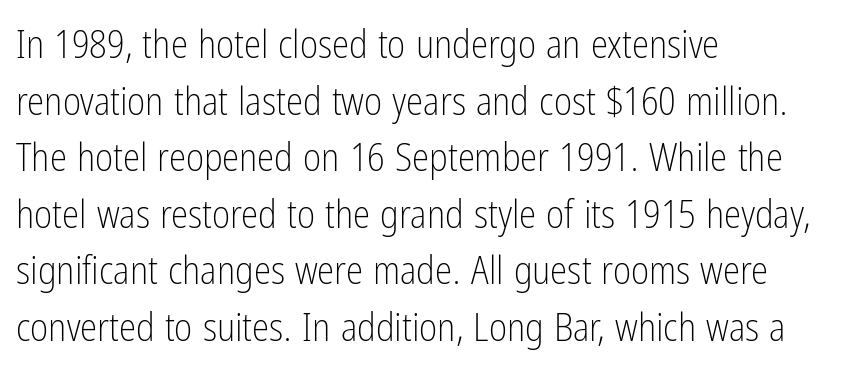
Q: Is the text bold? A: No.
Q: Is the text italic (slanted)? A: No, it is upright.
Q: Is the typeface a serif or a sans-serif typeface? A: Sans-serif.
Q: Is the text underlined? A: No.
Q: How is the paragraph aligned? A: Left-aligned.
Q: Is the spacing between letters normal or unusually wide? A: Normal.
Q: Is the spacing between lines tight, normal or loose? A: Normal.
Q: Width (condensed, normal, or wide)? A: Condensed.
Q: Stroke contrast? A: Low.
Q: x-height? A: Medium.
Q: Monospaced? A: No.
